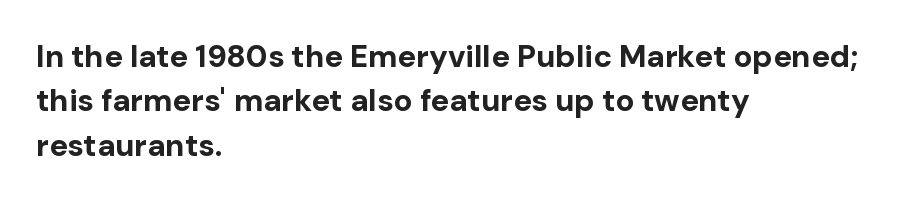
Q: Is the text bold? A: Yes.
Q: Is the text italic (slanted)? A: No, it is upright.
Q: Is the typeface a serif or a sans-serif typeface? A: Sans-serif.
Q: Is the text underlined? A: No.
Q: How is the paragraph aligned? A: Left-aligned.
Q: Is the spacing between letters normal or unusually wide? A: Normal.
Q: Is the spacing between lines tight, normal or loose? A: Normal.
Q: Width (condensed, normal, or wide)? A: Normal.
Q: Stroke contrast? A: Low.
Q: x-height? A: Medium.
Q: Monospaced? A: No.
